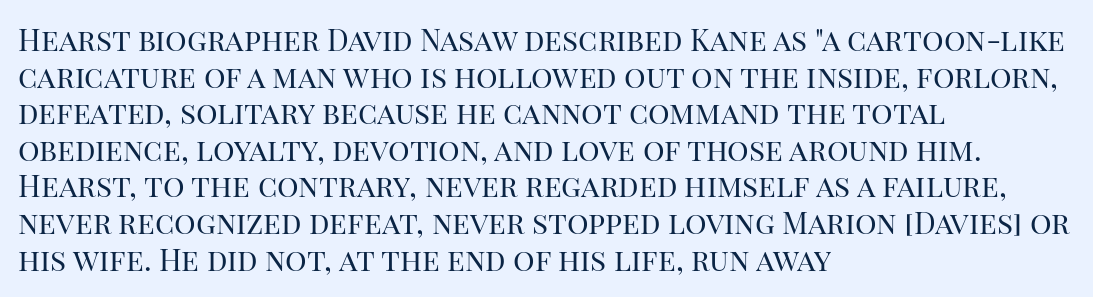
The letters carry serifs — small finishing strokes at the ends of their stems. The text block is weighted toward the left margin, trailing off unevenly rightward. The zone under the glyphs is completely vacant. No heavy texture on the line: the type isn't bold. A typesetter would call this zero additional tracking. Posture: straight, roman, zero tilt.
